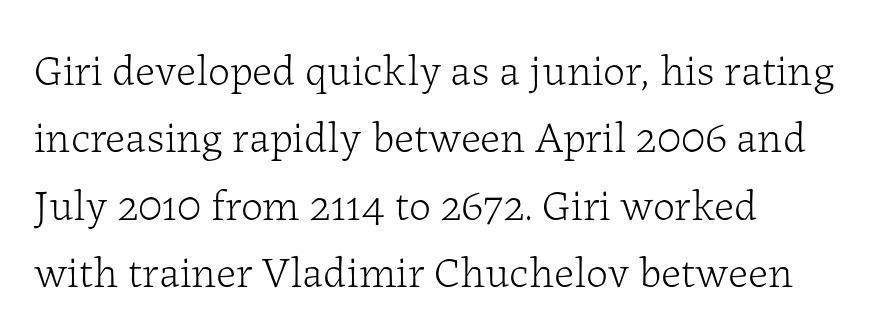
The image shows 44 px light serif type, upright; set left-aligned, normal line spacing (1.53x), normal letter spacing, not underlined; low stroke contrast and a medium x-height.
